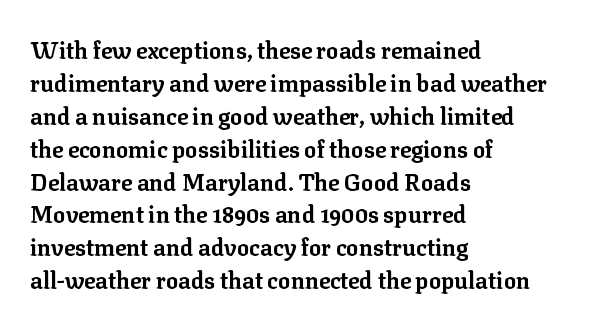
The gaps between neighbouring characters are ordinary and unremarkable. A dark, heavy texture on the line: the type is bold. Leftover space on each line is placed entirely after the last word. Reading down the column, the eye jumps a familiar distance to each next line. This is the regular roman posture of the typeface.
